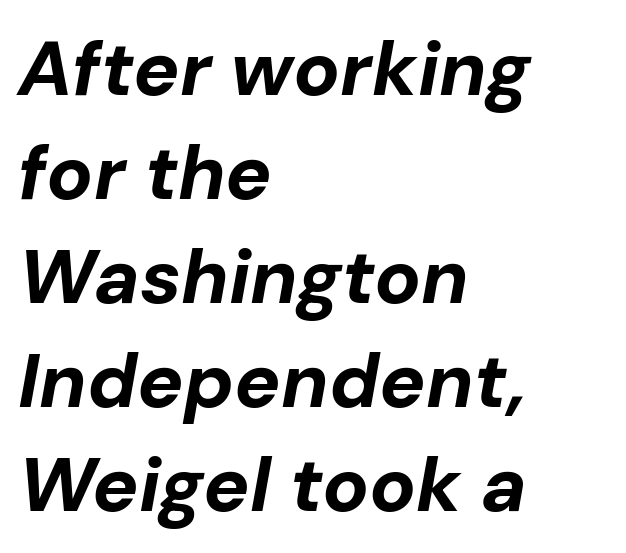
Q: Is the text bold? A: Yes.
Q: Is the text italic (slanted)? A: Yes, it leans right by about 10 degrees.
Q: Is the text underlined? A: No.
Q: How is the paragraph aligned? A: Left-aligned.
Q: Is the spacing between letters normal or unusually wide? A: Normal.
Q: Is the spacing between lines tight, normal or loose? A: Normal.
Q: Width (condensed, normal, or wide)? A: Normal.
Q: Stroke contrast? A: Low.
Q: x-height? A: Medium.
Q: Monospaced? A: No.
